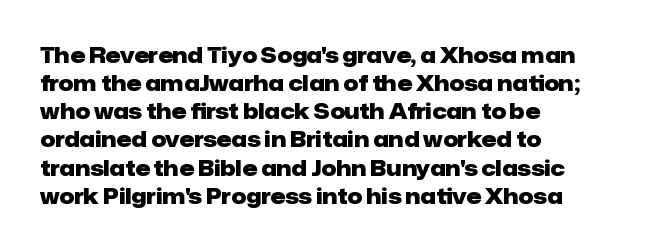
Anything drawn beneath the words? Only blank space. Evenly set lines give the paragraph a standard silhouette. In CSS terms this would be text-align: left. The font's upright variant was chosen for this text. Strokes here are thick enough to call this a true bold.
